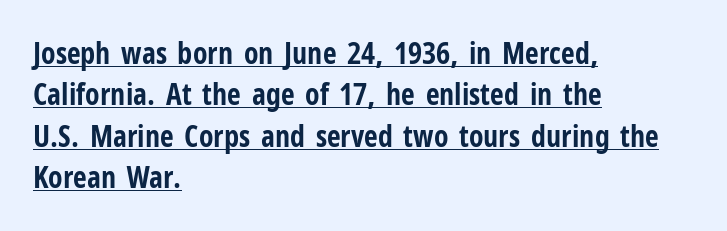
Note the varied advance widths — an 'i' is clearly narrower than an 'm'. Font category for this specimen: sans-serif. Every word sits above its own underline. Notice how descenders clear the ascenders below comfortably — that's standard leading. Is the type bold? Yes — the strokes are clearly thick and heavy.
